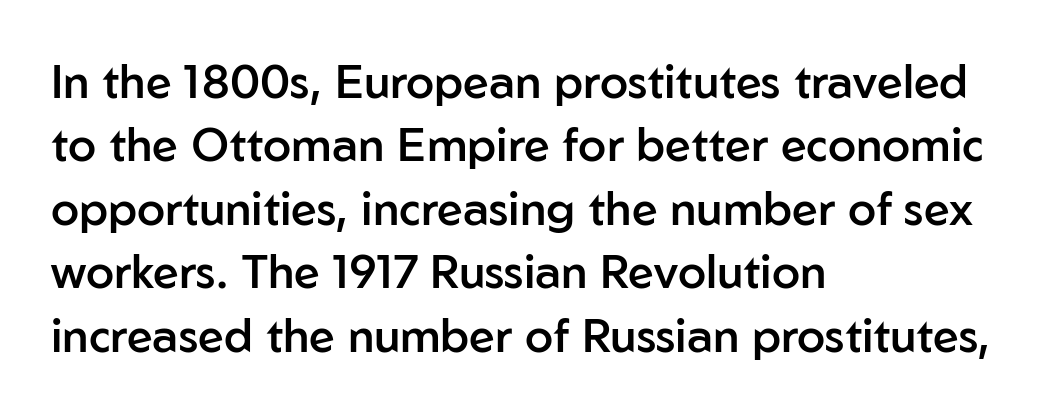
Q: Is the text bold? A: Semi-bold.
Q: Is the text italic (slanted)? A: No, it is upright.
Q: Is the typeface a serif or a sans-serif typeface? A: Sans-serif.
Q: Is the text underlined? A: No.
Q: How is the paragraph aligned? A: Left-aligned.
Q: Is the spacing between letters normal or unusually wide? A: Normal.
Q: Is the spacing between lines tight, normal or loose? A: Normal.
Q: Width (condensed, normal, or wide)? A: Normal.
Q: Stroke contrast? A: Low.
Q: x-height? A: Medium.
Q: Monospaced? A: No.
